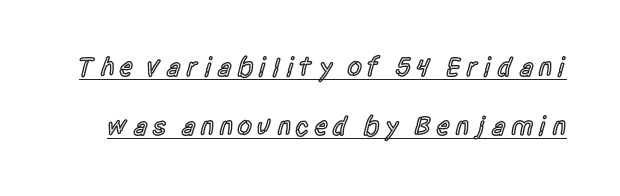
{"bold": "semi", "underline": "yes", "line_spacing": "loose", "line_spacing_ratio": 2.19, "glyph_px": 27}
